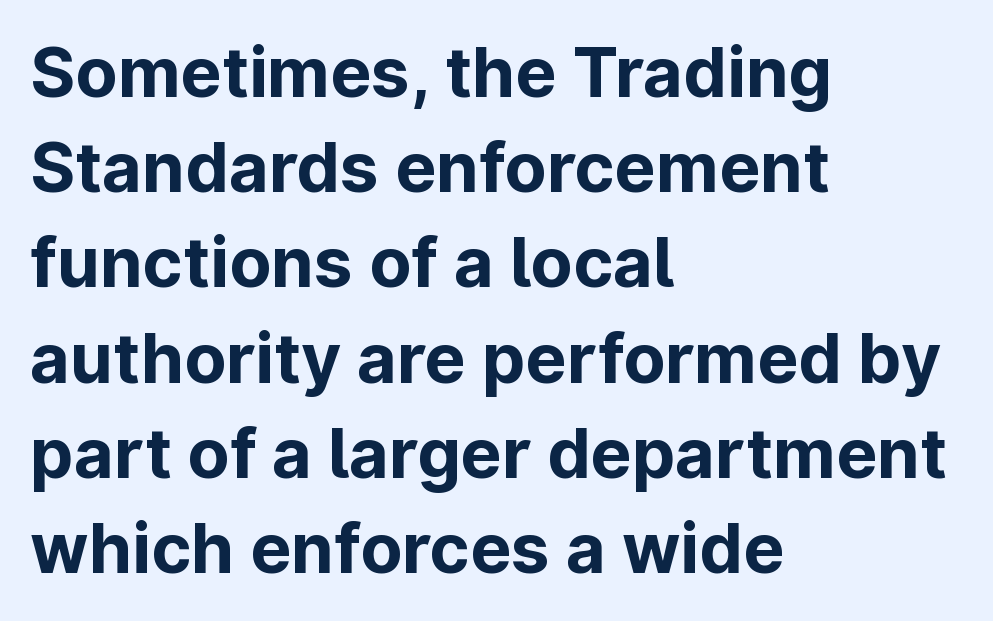
The image shows 69 px bold sans-serif type, upright; set left-aligned, normal line spacing (1.38x), normal letter spacing, not underlined; low stroke contrast and a medium x-height.
